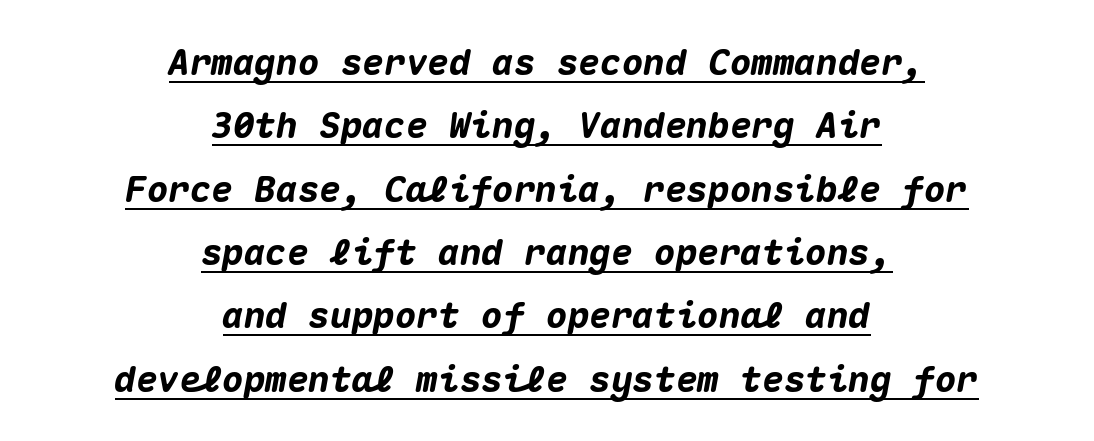
The face used here appears with an underline applied. Slanted lettering throughout. Glyph-to-glyph distance matches everyday printed text. Spacing verdict: monospaced, one width for all characters. Horizontal alignment here is central, giving a formal, balanced look. Emphasis by weight is at full strength: bold.
